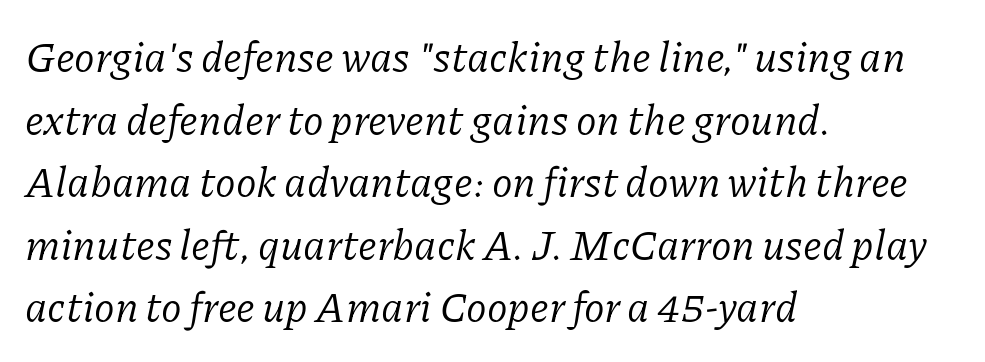
The image shows 42 px regular-weight serif type, italic (leaning right); set left-aligned, normal line spacing (1.49x), normal letter spacing, not underlined; low stroke contrast and a medium x-height.
